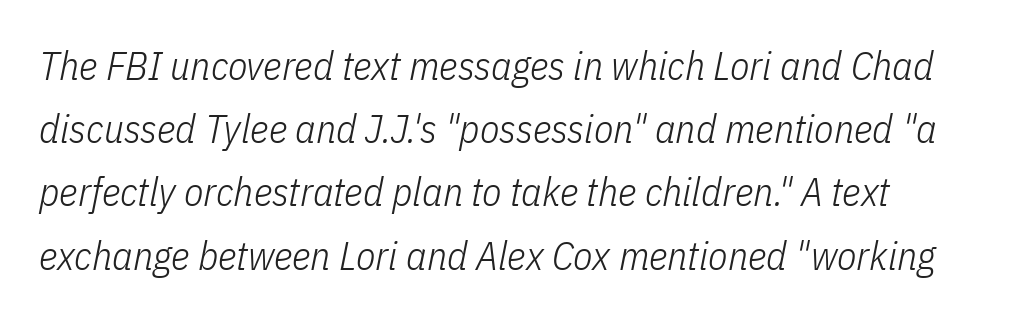
The passage shown is not bold in any degree. The face used here is proportionally spaced, like ordinary book or web type. Observe the lean: these are italic letterforms. Plain, unruled lines of type.
